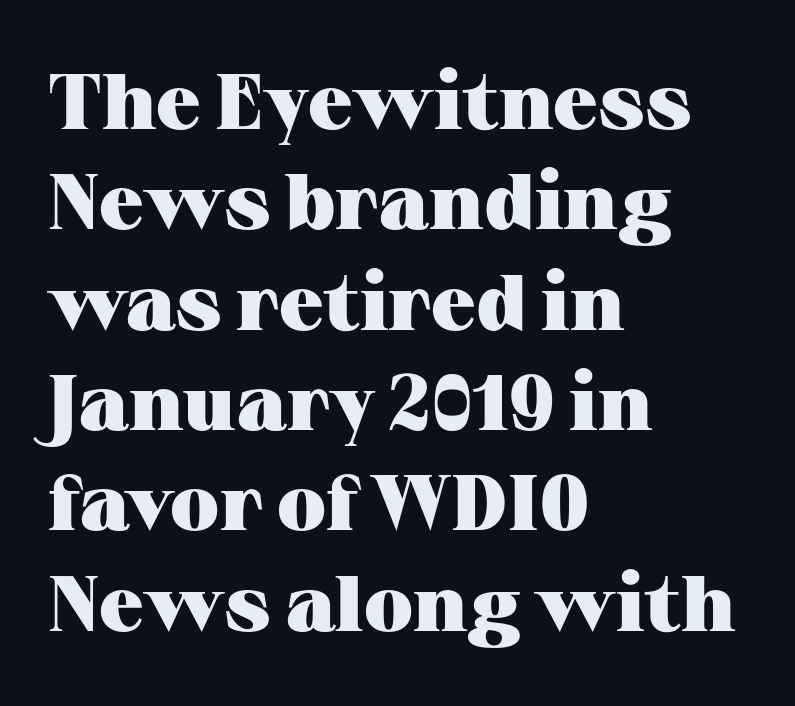
{"serif": "yes", "italic": "no", "bold": "yes", "weight": "heavy", "width": "wide", "stroke_contrast": "medium", "x_height": "medium", "monospaced": "no", "underline": "no", "align": "left", "line_spacing": "normal", "line_spacing_ratio": 1.27, "letter_spacing": "normal", "letter_spacing_em": 0.0, "glyph_px": 79}
